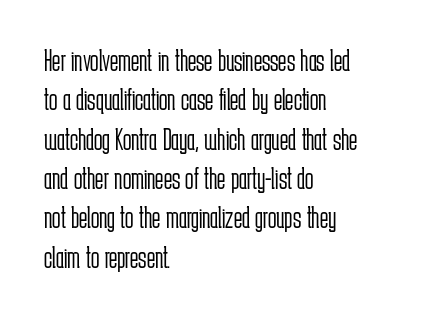
No feet cap the strokes, marking this as sans-serif type. No extra ink here — the face is not bold. The rendering uses natural spacing where letterforms have individual widths. Each row of text sits above clean, open space.
